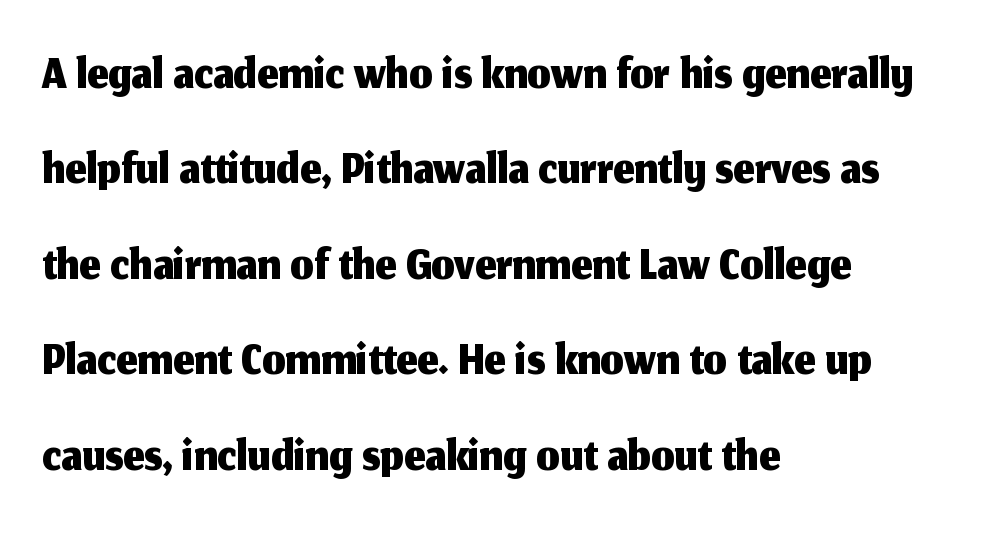
{"serif": "no", "italic": "no", "width": "normal", "stroke_contrast": "medium", "x_height": "medium", "monospaced": "no", "underline": "no", "align": "left", "line_spacing": "normal", "line_spacing_ratio": 1.29, "letter_spacing": "normal", "letter_spacing_em": 0.0, "glyph_px": 74}
